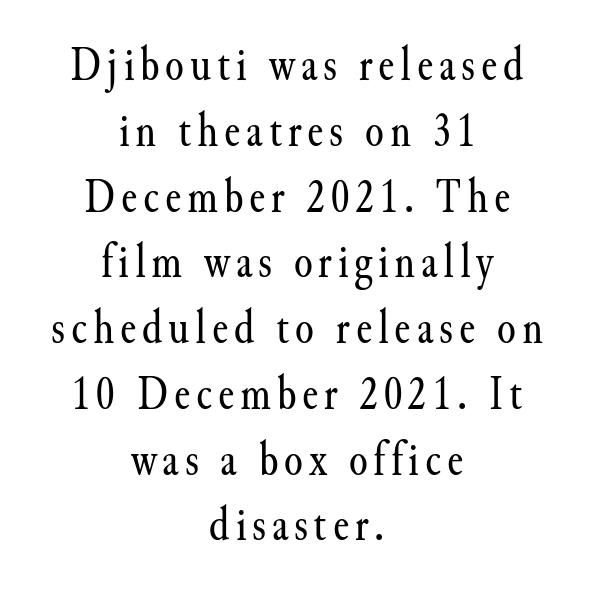
Q: Is the text bold? A: No.
Q: Is the text italic (slanted)? A: No, it is upright.
Q: Is the typeface a serif or a sans-serif typeface? A: Serif.
Q: Is the text underlined? A: No.
Q: How is the paragraph aligned? A: Centered.
Q: Is the spacing between lines tight, normal or loose? A: Normal.
Q: Width (condensed, normal, or wide)? A: Normal.
Q: Stroke contrast? A: Medium.
Q: x-height? A: Small.
Q: Monospaced? A: No.
